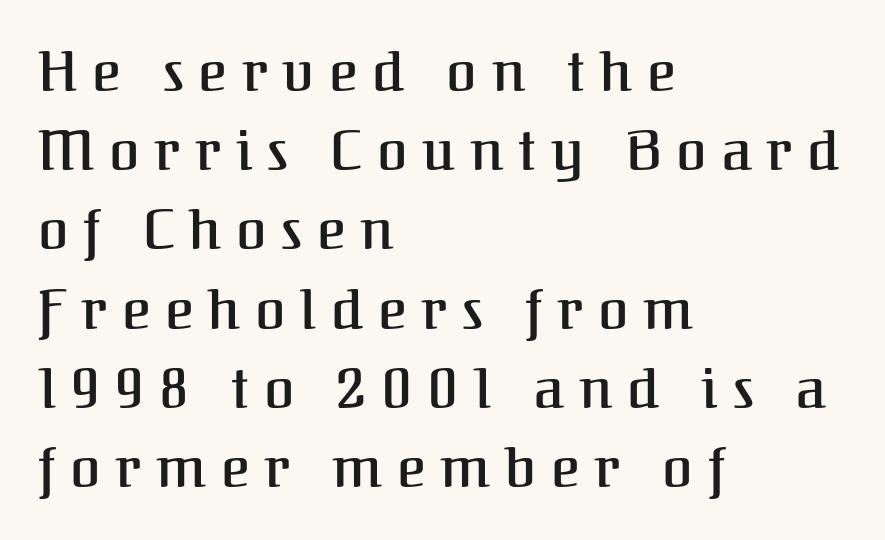
Q: Is the text italic (slanted)? A: No, it is upright.
Q: Is the typeface a serif or a sans-serif typeface? A: Serif.
Q: Is the text underlined? A: No.
Q: How is the paragraph aligned? A: Left-aligned.
Q: Is the spacing between letters normal or unusually wide? A: Unusually wide.
Q: Is the spacing between lines tight, normal or loose? A: Normal.
Q: Width (condensed, normal, or wide)? A: Normal.
Q: Stroke contrast? A: Medium.
Q: x-height? A: Medium.
Q: Monospaced? A: No.
